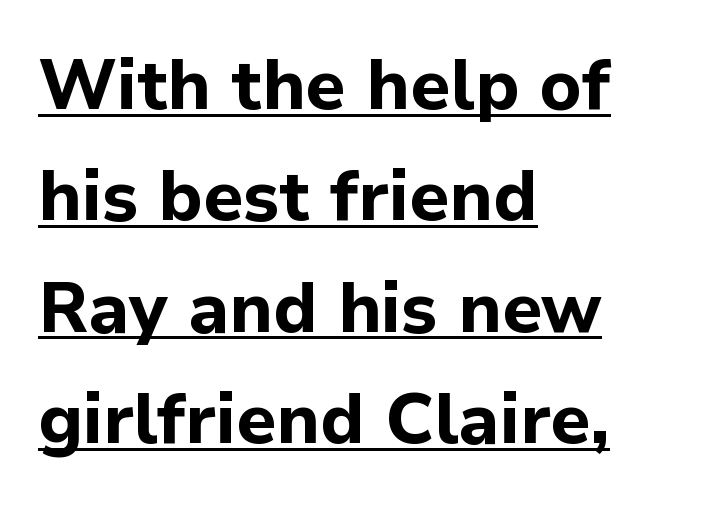
The image shows 70 px bold sans-serif type, upright; set left-aligned, normal line spacing (1.59x), normal letter spacing, underlined; low stroke contrast and a medium x-height.
